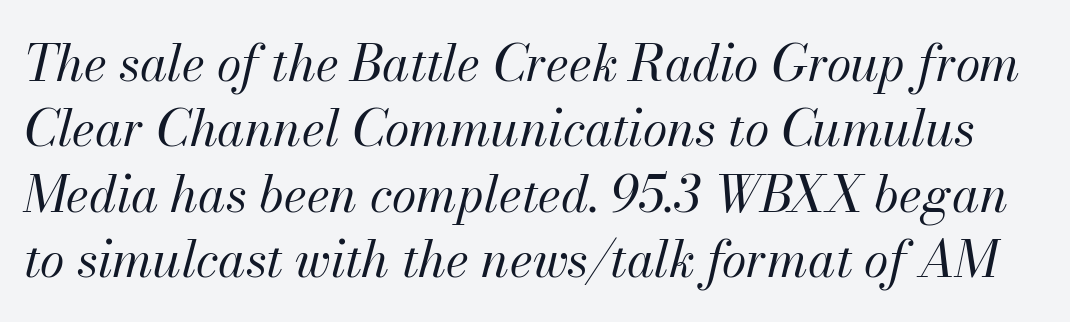
{"italic": "yes", "lean": "right", "slant_degrees": 13, "bold": "no", "weight": "regular", "width": "normal", "stroke_contrast": "medium", "x_height": "small", "monospaced": "no", "underline": "no", "line_spacing": "normal", "line_spacing_ratio": 1.31, "letter_spacing": "normal", "letter_spacing_em": 0.0, "glyph_px": 50}
